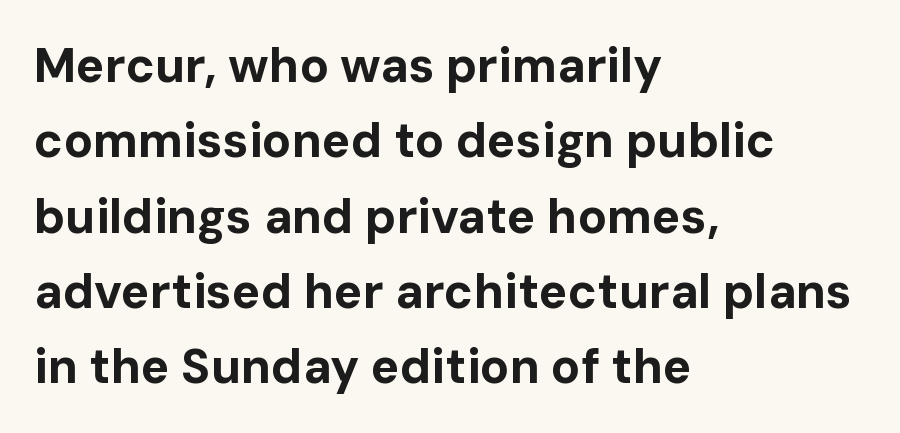
The image shows 48 px bold sans-serif type, upright; set left-aligned, normal line spacing (1.57x), normal letter spacing, not underlined; low stroke contrast and a medium x-height.
